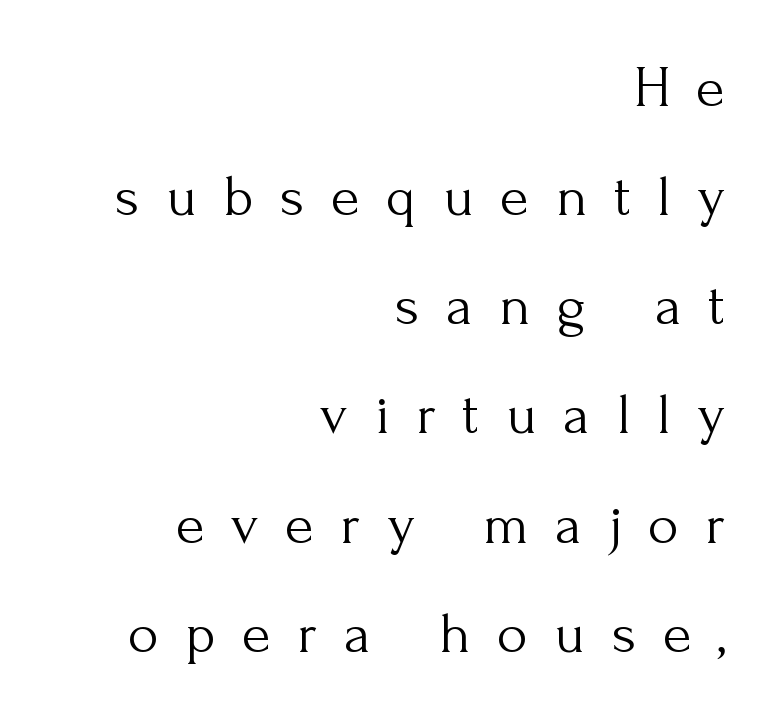
Q: Is the text bold? A: No.
Q: Is the text italic (slanted)? A: No, it is upright.
Q: Is the typeface a serif or a sans-serif typeface? A: Serif.
Q: Is the text underlined? A: No.
Q: How is the paragraph aligned? A: Right-aligned.
Q: Is the spacing between letters normal or unusually wide? A: Unusually wide.
Q: Width (condensed, normal, or wide)? A: Normal.
Q: Stroke contrast? A: Medium.
Q: x-height? A: Small.
Q: Monospaced? A: No.
